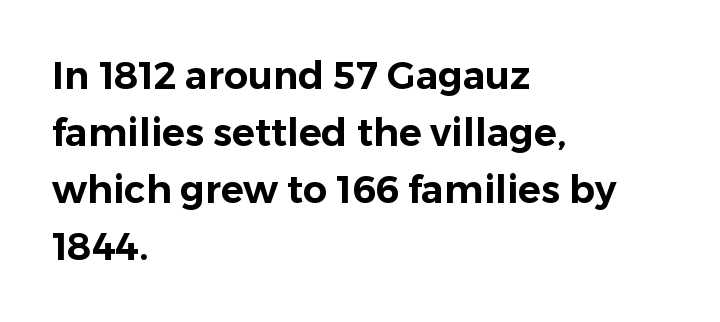
The image shows 38 px sans-serif type, upright; set left-aligned, normal line spacing (1.5x), normal letter spacing, not underlined; low stroke contrast and a medium x-height.
